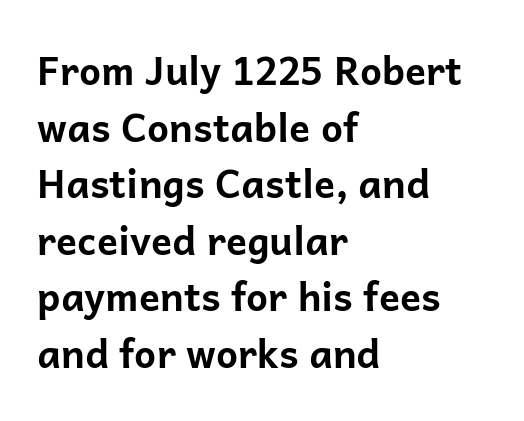
The image shows 39 px bold sans-serif type, upright; set left-aligned, normal line spacing (1.45x), normal letter spacing, not underlined; low stroke contrast and a medium x-height.
